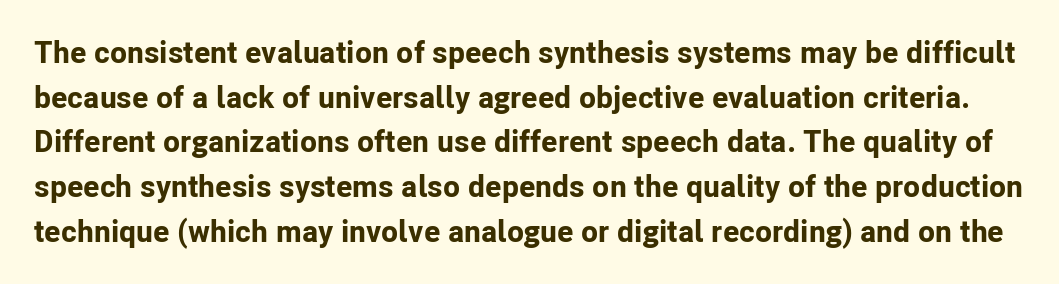
The image shows 31 px bold sans-serif type, upright; set normal line spacing (1.44x), normal letter spacing, not underlined; low stroke contrast and a medium x-height.
